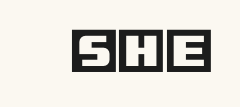
The image shows 49 px text type, upright; set normal letter spacing, not underlined; a large x-height.
